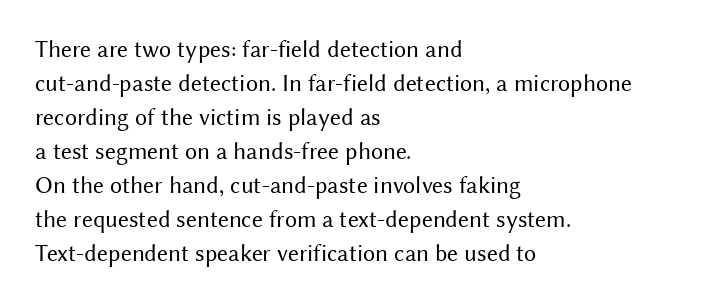
{"italic": "no", "bold": "no", "underline": "no", "align": "left", "line_spacing": "normal", "line_spacing_ratio": 1.42, "letter_spacing": "normal", "letter_spacing_em": 0.0, "glyph_px": 24}
